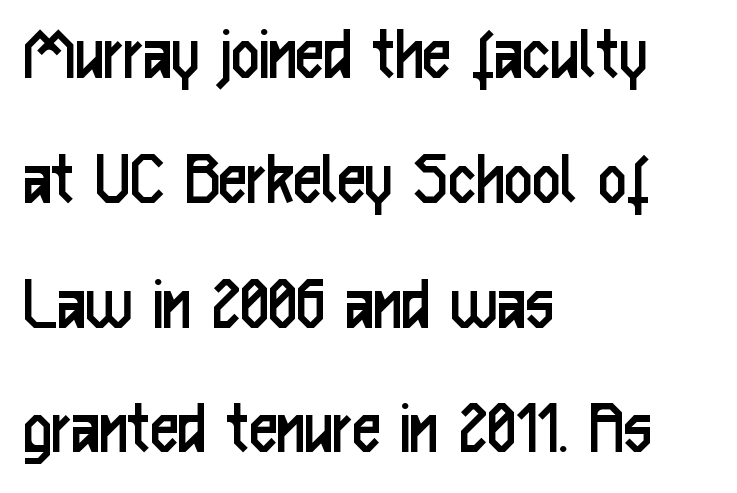
Rendered with straight, roman letterforms. Stem width sits at or under what a default text font uses. The specimen omits any rule beneath the text block's lines. What's the leading like? Ordinary, nothing unusual.
